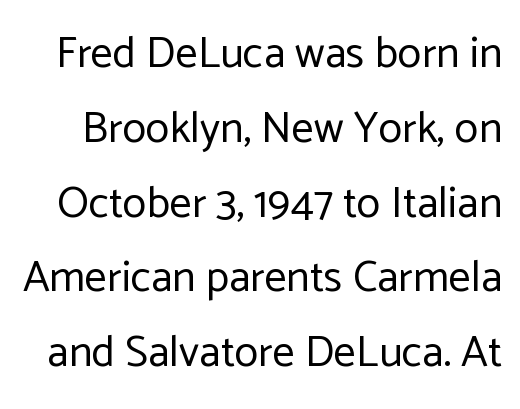
{"serif": "no", "italic": "no", "bold": "no", "weight": "regular", "width": "normal", "stroke_contrast": "low", "x_height": "medium", "monospaced": "no", "underline": "no", "line_spacing": "normal", "line_spacing_ratio": 1.7, "letter_spacing": "normal", "letter_spacing_em": 0.0, "glyph_px": 44}
